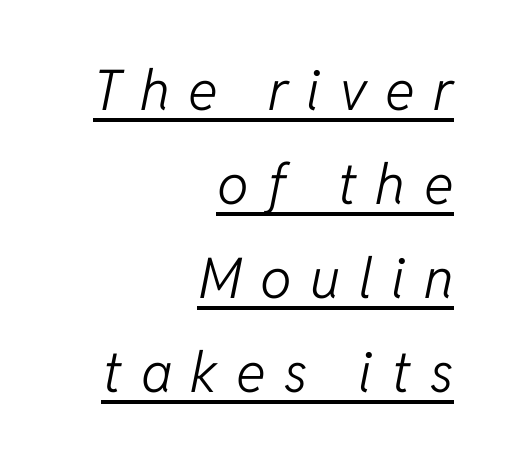
Q: Is the text bold? A: No.
Q: Is the text italic (slanted)? A: Yes, it leans right by about 11 degrees.
Q: Is the text underlined? A: Yes.
Q: How is the paragraph aligned? A: Right-aligned.
Q: Is the spacing between letters normal or unusually wide? A: Unusually wide.
Q: Is the spacing between lines tight, normal or loose? A: Normal.
Q: Width (condensed, normal, or wide)? A: Normal.
Q: Stroke contrast? A: Low.
Q: x-height? A: Medium.
Q: Monospaced? A: No.
